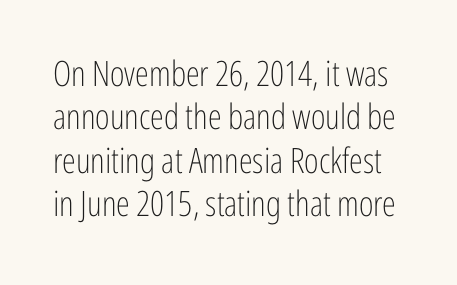
Only glyphs here, with clear space below each row. The typography opts for an upright posture over an oblique one. Default kerning and tracking; the words read as compact shapes. The passage shown is typed in a proportional face where columns would drift. Classification — sans serif.
